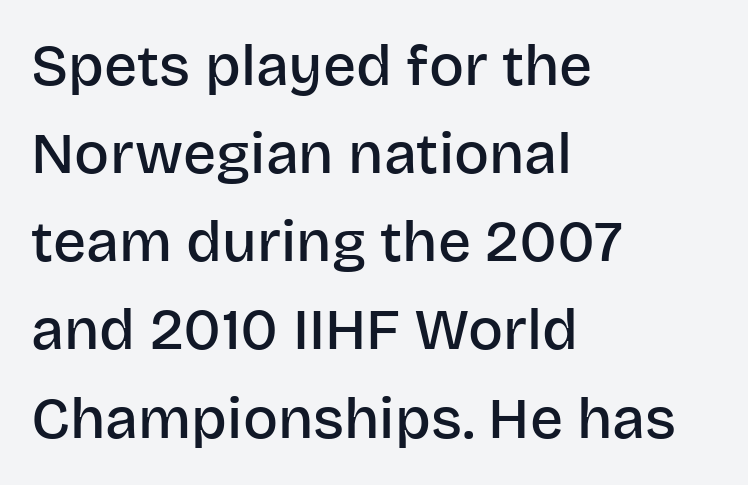
{"serif": "no", "italic": "no", "bold": "semi", "weight": "semibold", "width": "normal", "stroke_contrast": "low", "x_height": "large", "monospaced": "no", "underline": "no", "align": "left", "line_spacing": "normal", "line_spacing_ratio": 1.52, "letter_spacing": "normal", "letter_spacing_em": 0.0, "glyph_px": 58}
